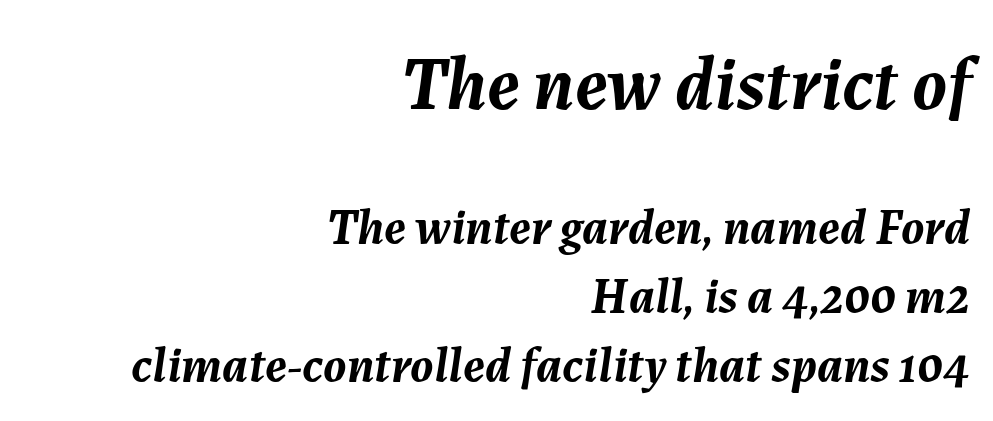
Q: Is the text bold? A: Yes.
Q: Is the text italic (slanted)? A: Yes, it leans right by about 7 degrees.
Q: Is the text underlined? A: No.
Q: How is the paragraph aligned? A: Right-aligned.
Q: Is the spacing between letters normal or unusually wide? A: Normal.
Q: Is the spacing between lines tight, normal or loose? A: Normal.
Q: Which block of text is set in a larger size, the first (top) or the second (bottom)? A: The first (top) one.
Q: Width (condensed, normal, or wide)? A: Normal.
Q: Stroke contrast? A: Medium.
Q: x-height? A: Medium.
Q: Monospaced? A: No.
